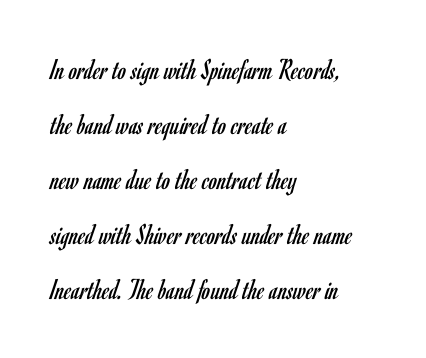
Q: Is the text bold? A: No.
Q: Is the text italic (slanted)? A: Yes.
Q: Is the typeface a serif or a sans-serif typeface? A: Sans-serif.
Q: Is the text underlined? A: No.
Q: How is the paragraph aligned? A: Left-aligned.
Q: Is the spacing between letters normal or unusually wide? A: Normal.
Q: Width (condensed, normal, or wide)? A: Condensed.
Q: Stroke contrast? A: Low.
Q: x-height? A: Small.
Q: Monospaced? A: No.
